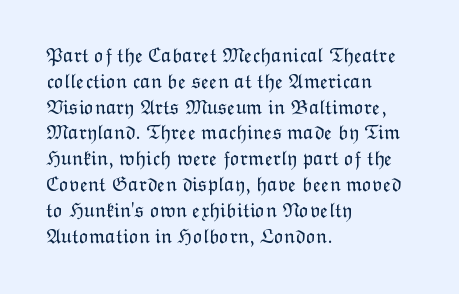
Q: Is the text bold? A: No.
Q: Is the text italic (slanted)? A: No, it is upright.
Q: Is the text underlined? A: No.
Q: How is the paragraph aligned? A: Left-aligned.
Q: Is the spacing between letters normal or unusually wide? A: Normal.
